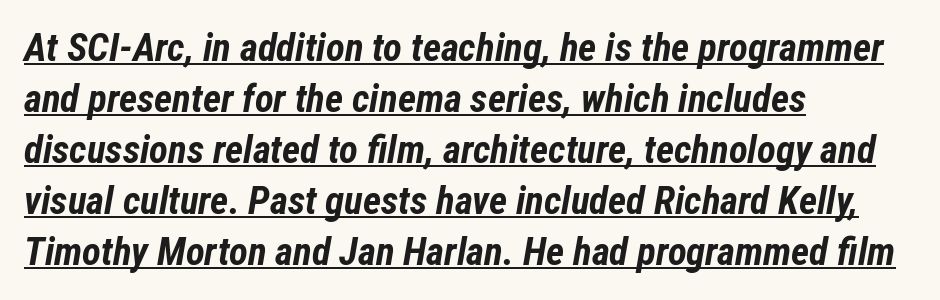
Q: Is the text bold? A: Yes.
Q: Is the text italic (slanted)? A: Yes, it leans right by about 12 degrees.
Q: Is the text underlined? A: Yes.
Q: How is the paragraph aligned? A: Left-aligned.
Q: Is the spacing between letters normal or unusually wide? A: Normal.
Q: Is the spacing between lines tight, normal or loose? A: Normal.
Q: Width (condensed, normal, or wide)? A: Condensed.
Q: Stroke contrast? A: Low.
Q: x-height? A: Medium.
Q: Monospaced? A: No.
